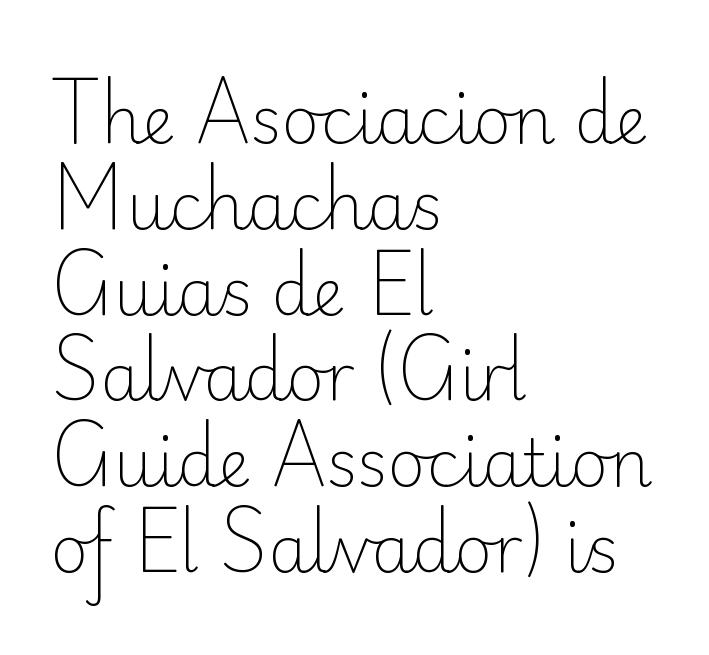
Q: Is the text bold? A: No.
Q: Is the text italic (slanted)? A: No, it is upright.
Q: Is the typeface a serif or a sans-serif typeface? A: Sans-serif.
Q: Is the text underlined? A: No.
Q: How is the paragraph aligned? A: Left-aligned.
Q: Is the spacing between letters normal or unusually wide? A: Normal.
Q: Is the spacing between lines tight, normal or loose? A: Normal.
Q: Width (condensed, normal, or wide)? A: Normal.
Q: Stroke contrast? A: Low.
Q: x-height? A: Small.
Q: Monospaced? A: No.
